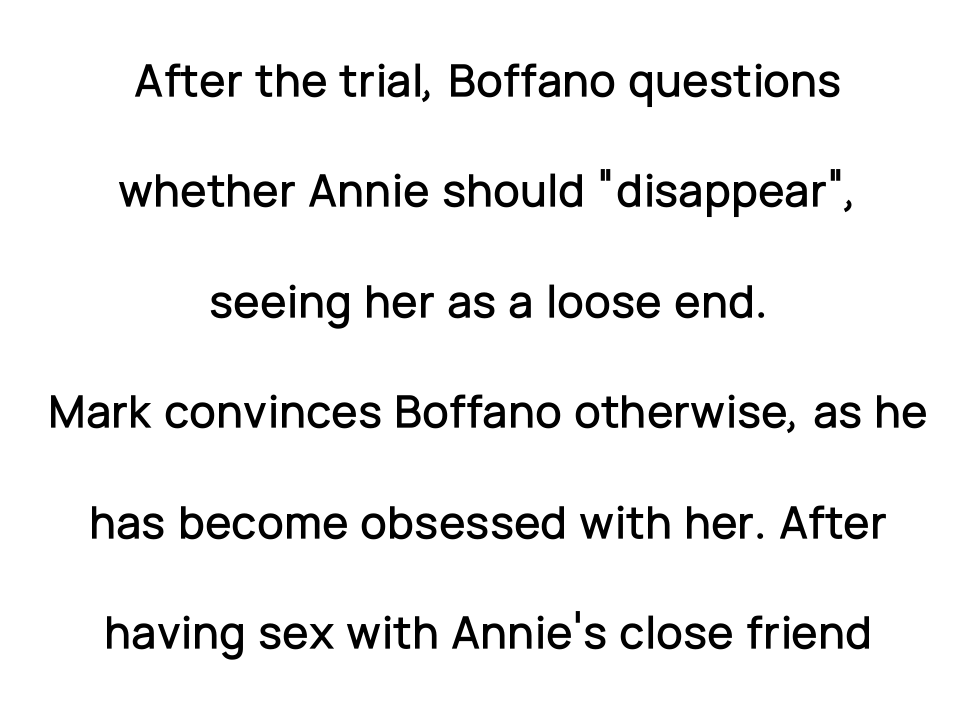
Q: Is the text italic (slanted)? A: No, it is upright.
Q: Is the typeface a serif or a sans-serif typeface? A: Sans-serif.
Q: Is the text underlined? A: No.
Q: How is the paragraph aligned? A: Centered.
Q: Is the spacing between letters normal or unusually wide? A: Normal.
Q: Is the spacing between lines tight, normal or loose? A: Loose.
Q: Width (condensed, normal, or wide)? A: Normal.
Q: Stroke contrast? A: Low.
Q: x-height? A: Medium.
Q: Monospaced? A: No.
